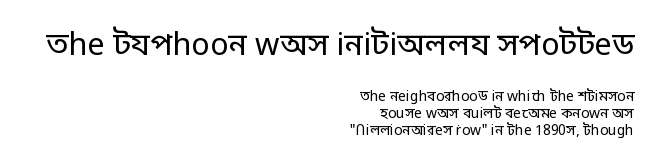
{"serif": "no", "italic": "no", "bold": "no", "weight": "regular", "width": "normal", "stroke_contrast": "low", "x_height": "large", "monospaced": "no", "underline": "no", "align": "right", "line_spacing_ratio": 1.2, "letter_spacing": "normal", "letter_spacing_em": 0.0, "larger_block": "first", "size_ratio": 2.21, "glyph_px": 31}
